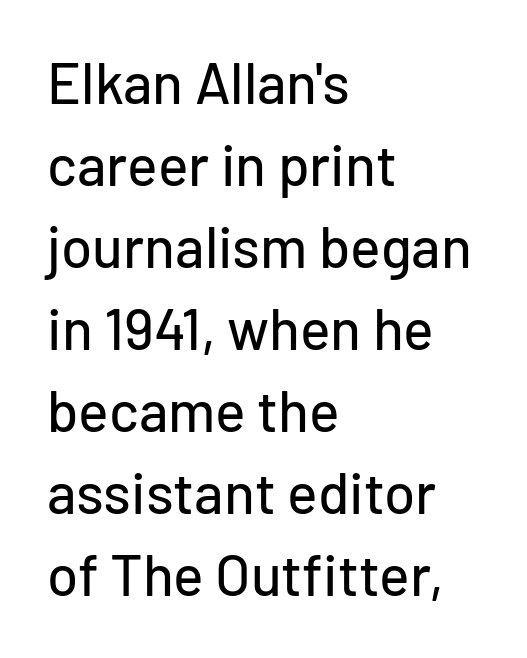
{"serif": "no", "italic": "no", "width": "normal", "stroke_contrast": "low", "x_height": "medium", "monospaced": "no", "underline": "no", "align": "left", "line_spacing": "normal", "line_spacing_ratio": 1.44, "letter_spacing": "normal", "letter_spacing_em": 0.0, "glyph_px": 57}
